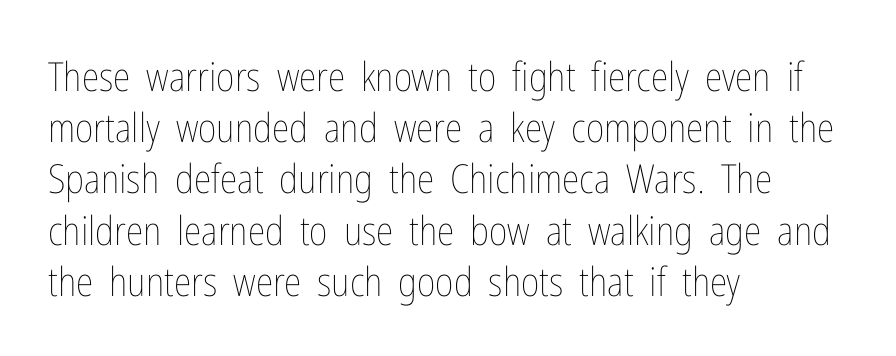
The image shows 40 px thin, condensed type, upright; set left-aligned, normal line spacing (1.28x), normal letter spacing, not underlined; low stroke contrast and a medium x-height.
